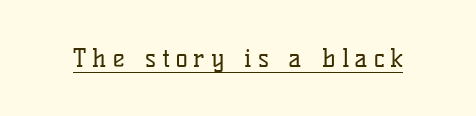
{"italic": "no", "bold": "no", "underline": "yes", "letter_spacing": "wide", "letter_spacing_em": 0.24, "glyph_px": 25}
